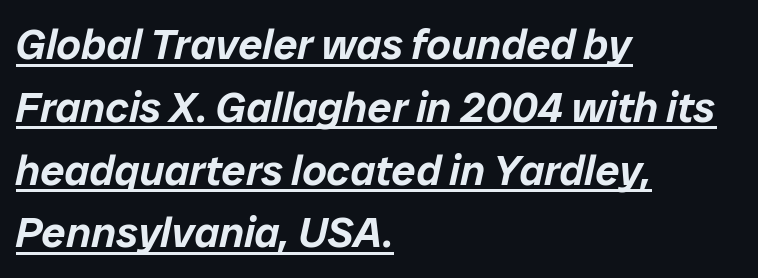
This rendering features underlined lettering. Each word holds together tightly as a unit, with standard inter-letter gaps. The ragged edge is on the right, which tells us the setting is flush left. Varying glyph widths throughout — classic text-font behaviour.
